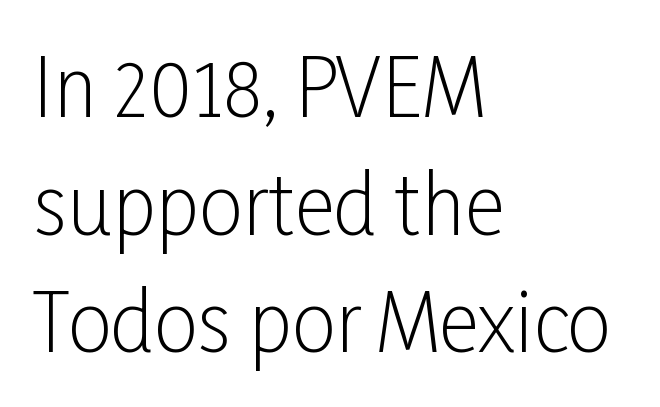
The image shows 79 px light, condensed sans-serif type, upright; set left-aligned, normal line spacing (1.49x), normal letter spacing, not underlined; low stroke contrast and a medium x-height.
